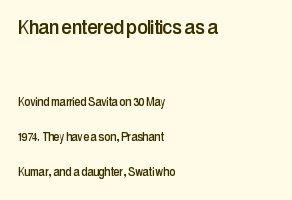
Q: Is the text italic (slanted)? A: No, it is upright.
Q: Is the text underlined? A: No.
Q: How is the paragraph aligned? A: Left-aligned.
Q: Is the spacing between letters normal or unusually wide? A: Normal.
Q: Is the spacing between lines tight, normal or loose? A: Loose.
Q: Which block of text is set in a larger size, the first (top) or the second (bottom)? A: The first (top) one.
